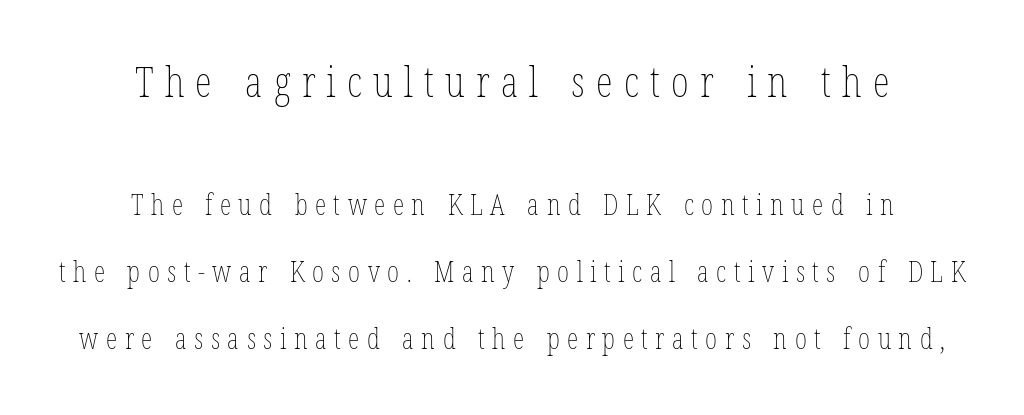
The text block is weighted toward neither margin, spreading evenly from the middle. Bigger letters appear in the top chunk; the bottom chunk is reduced. The gaps between neighbouring characters are conspicuously large. The leading is generous, giving the passage an open texture.
